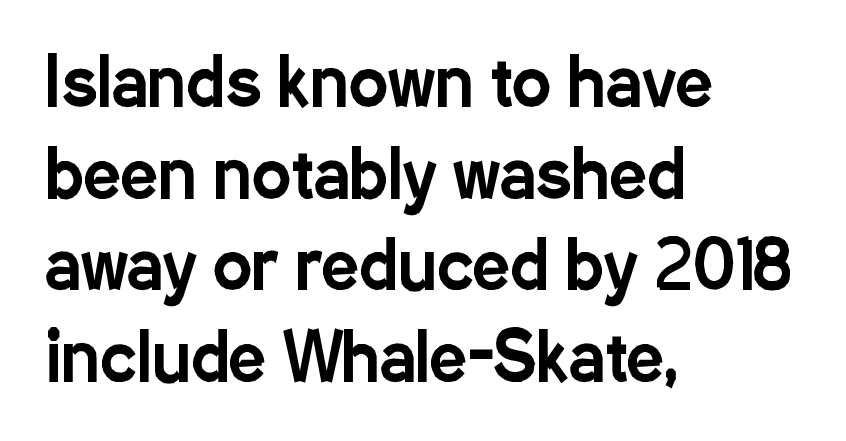
Q: Is the text italic (slanted)? A: No, it is upright.
Q: Is the typeface a serif or a sans-serif typeface? A: Sans-serif.
Q: Is the text underlined? A: No.
Q: How is the paragraph aligned? A: Left-aligned.
Q: Is the spacing between letters normal or unusually wide? A: Normal.
Q: Is the spacing between lines tight, normal or loose? A: Normal.
Q: Width (condensed, normal, or wide)? A: Condensed.
Q: Stroke contrast? A: Low.
Q: x-height? A: Medium.
Q: Monospaced? A: No.
